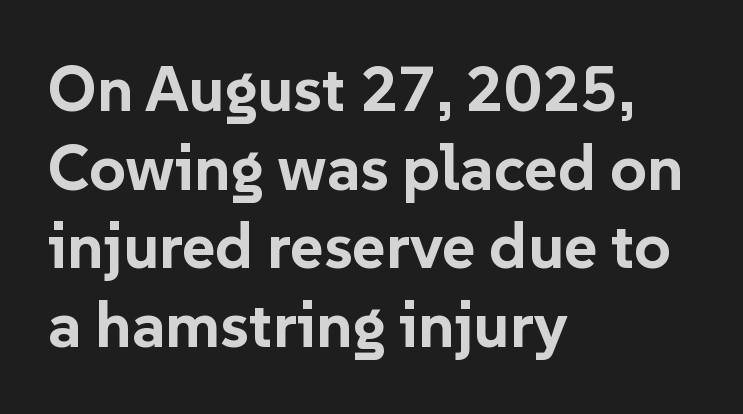
Do the characters align in a grid? No, the font is proportional. The letters stand upright; this is a roman face. Honestly, the letter spacing is just normal — you wouldn't notice it. These words are printed bold, with thick strokes throughout. The strip under each line holds only bare page. Each line starts at the same left margin while the right side varies.
